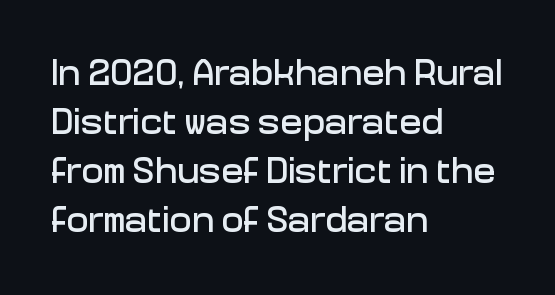
Q: Is the text italic (slanted)? A: No, it is upright.
Q: Is the typeface a serif or a sans-serif typeface? A: Sans-serif.
Q: Is the text underlined? A: No.
Q: How is the paragraph aligned? A: Left-aligned.
Q: Is the spacing between letters normal or unusually wide? A: Normal.
Q: Is the spacing between lines tight, normal or loose? A: Normal.
Q: Width (condensed, normal, or wide)? A: Normal.
Q: Stroke contrast? A: Low.
Q: x-height? A: Medium.
Q: Monospaced? A: No.
